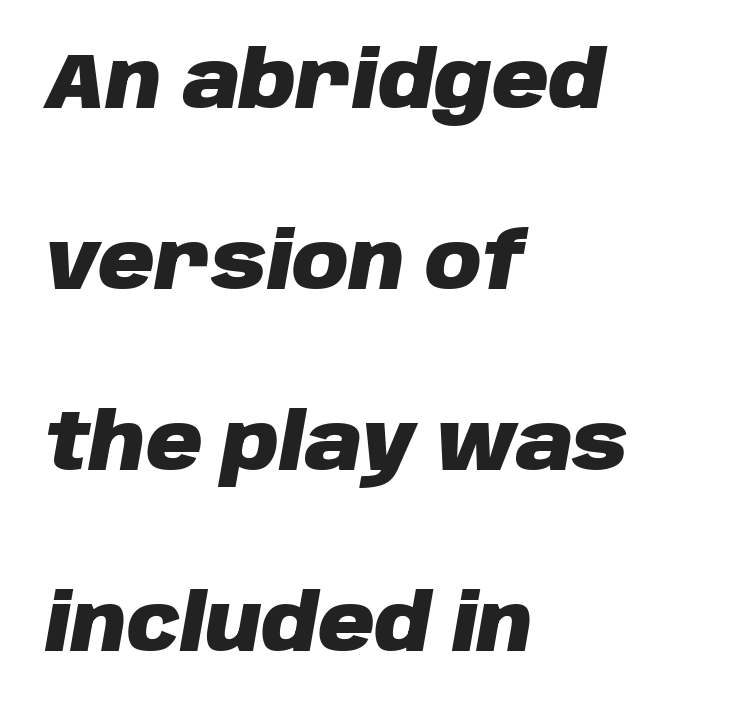
Q: Is the text bold? A: Yes.
Q: Is the text italic (slanted)? A: Yes, it leans right by about 10 degrees.
Q: Is the text underlined? A: No.
Q: How is the paragraph aligned? A: Left-aligned.
Q: Is the spacing between letters normal or unusually wide? A: Normal.
Q: Is the spacing between lines tight, normal or loose? A: Loose.
Q: Width (condensed, normal, or wide)? A: Normal.
Q: Stroke contrast? A: Low.
Q: x-height? A: Large.
Q: Monospaced? A: No.
